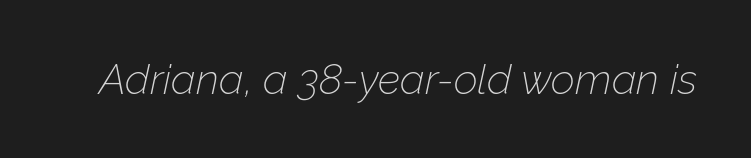
The image shows 42 px thin type, italic (leaning right); set normal letter spacing, not underlined; low stroke contrast and a medium x-height.
